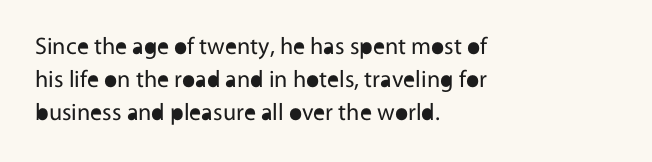
The image shows 24 px text type, upright; set left-aligned, normal line spacing (1.38x), normal letter spacing, not underlined.
